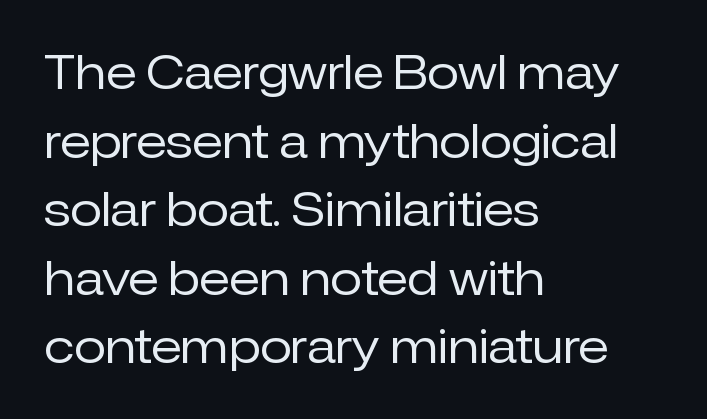
{"serif": "no", "italic": "no", "bold": "no", "weight": "regular", "width": "normal", "stroke_contrast": "low", "x_height": "medium", "monospaced": "no", "underline": "no", "align": "left", "line_spacing": "normal", "line_spacing_ratio": 1.49, "letter_spacing": "normal", "letter_spacing_em": 0.0, "glyph_px": 46}
